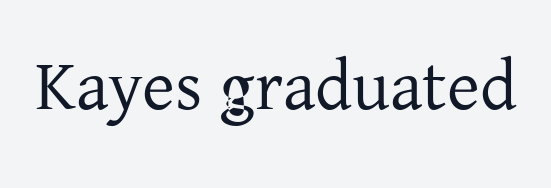
Q: Is the text bold? A: No.
Q: Is the text italic (slanted)? A: No, it is upright.
Q: Is the typeface a serif or a sans-serif typeface? A: Serif.
Q: Is the text underlined? A: No.
Q: Is the spacing between letters normal or unusually wide? A: Normal.
Q: Width (condensed, normal, or wide)? A: Normal.
Q: Stroke contrast? A: Low.
Q: x-height? A: Medium.
Q: Monospaced? A: No.
